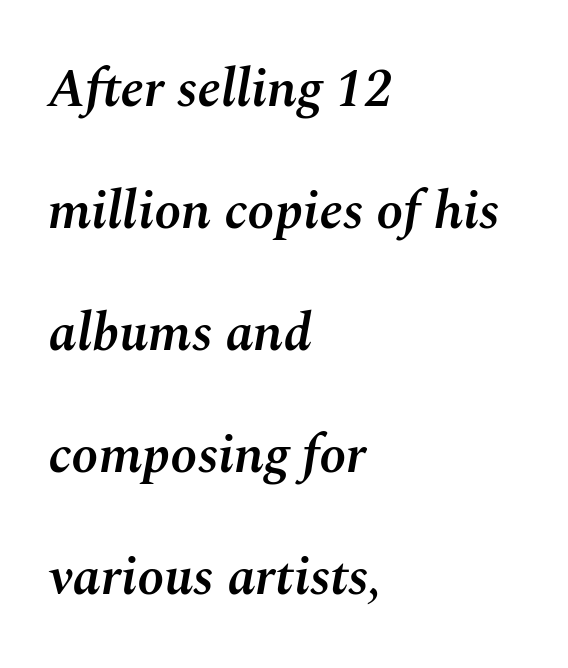
Q: Is the text bold? A: Semi-bold.
Q: Is the text italic (slanted)? A: Yes, it leans right by about 10 degrees.
Q: Is the text underlined? A: No.
Q: How is the paragraph aligned? A: Left-aligned.
Q: Is the spacing between letters normal or unusually wide? A: Normal.
Q: Is the spacing between lines tight, normal or loose? A: Loose.
Q: Width (condensed, normal, or wide)? A: Normal.
Q: Stroke contrast? A: Medium.
Q: x-height? A: Medium.
Q: Monospaced? A: No.
